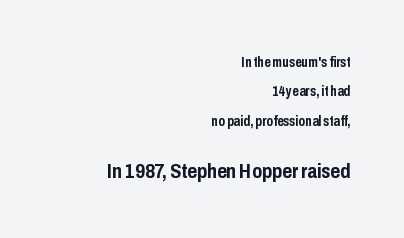
{"italic": "no", "bold": "yes", "underline": "no", "align": "right", "line_spacing": "loose", "line_spacing_ratio": 2.1, "letter_spacing": "normal", "letter_spacing_em": 0.0, "larger_block": "second", "size_ratio": 1.5, "glyph_px": 21}
